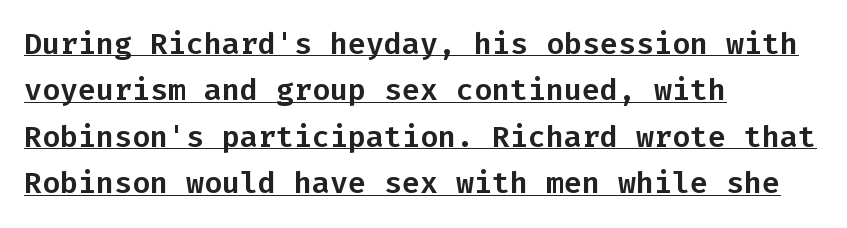
The type sits square on the baseline with zero lean. Monospaced: the letters line up in strict vertical columns. Each new line begins a customary step beneath the previous one. Reading down the block, your eye returns to a fixed left position each line. No feet cap the strokes, marking this as sans-serif type.
